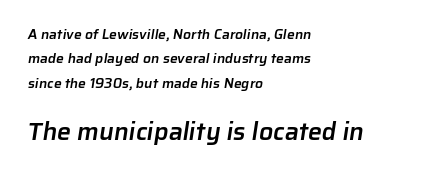
The image shows 25 px text type; set left-aligned, line spacing 1.75x, normal letter spacing, not underlined; the second (bottom) block is 1.79x larger.
